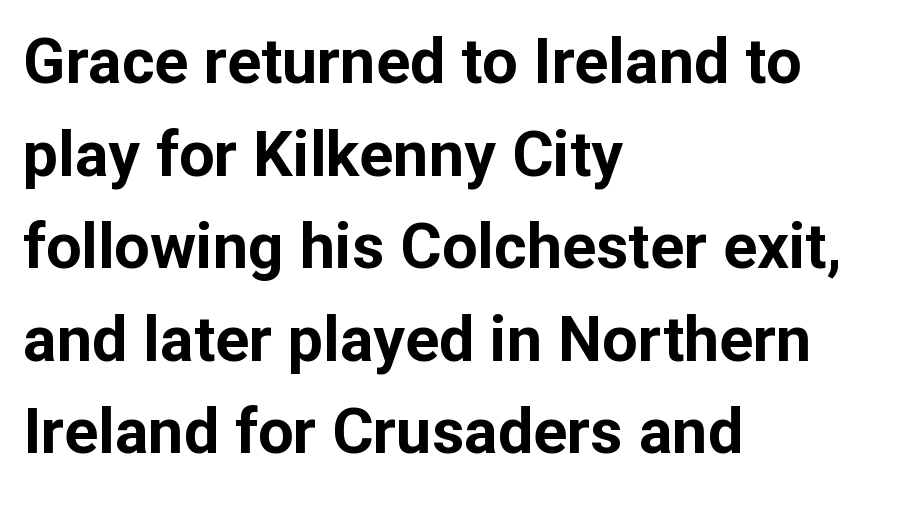
Q: Is the text bold? A: Yes.
Q: Is the text italic (slanted)? A: No, it is upright.
Q: Is the typeface a serif or a sans-serif typeface? A: Sans-serif.
Q: Is the text underlined? A: No.
Q: How is the paragraph aligned? A: Left-aligned.
Q: Is the spacing between letters normal or unusually wide? A: Normal.
Q: Is the spacing between lines tight, normal or loose? A: Normal.
Q: Width (condensed, normal, or wide)? A: Normal.
Q: Stroke contrast? A: Low.
Q: x-height? A: Medium.
Q: Monospaced? A: No.
